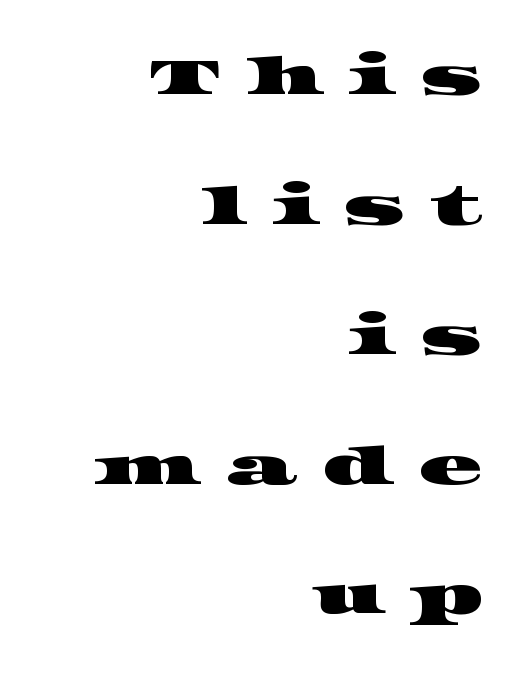
The image shows 53 px wide serif type; set right-aligned, loose line spacing (2.45x), unusually wide letter spacing (+0.44 em), not underlined; high stroke contrast and a large x-height.
